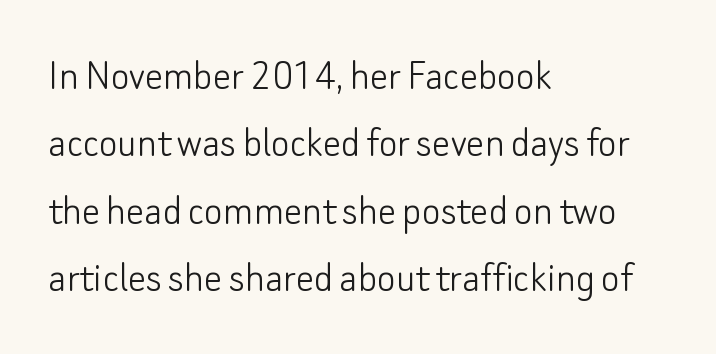
The image shows 45 px light sans-serif type, upright; set left-aligned, normal line spacing (1.5x), normal letter spacing, not underlined; low stroke contrast and a small x-height.
